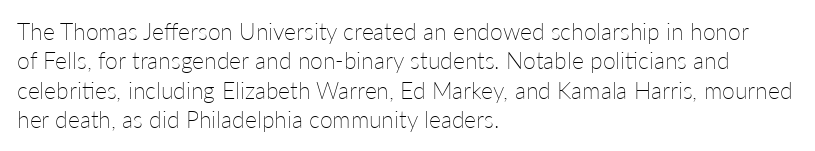
Q: Is the text bold? A: No.
Q: Is the text italic (slanted)? A: No, it is upright.
Q: Is the text underlined? A: No.
Q: How is the paragraph aligned? A: Left-aligned.
Q: Is the spacing between letters normal or unusually wide? A: Normal.
Q: Is the spacing between lines tight, normal or loose? A: Normal.
